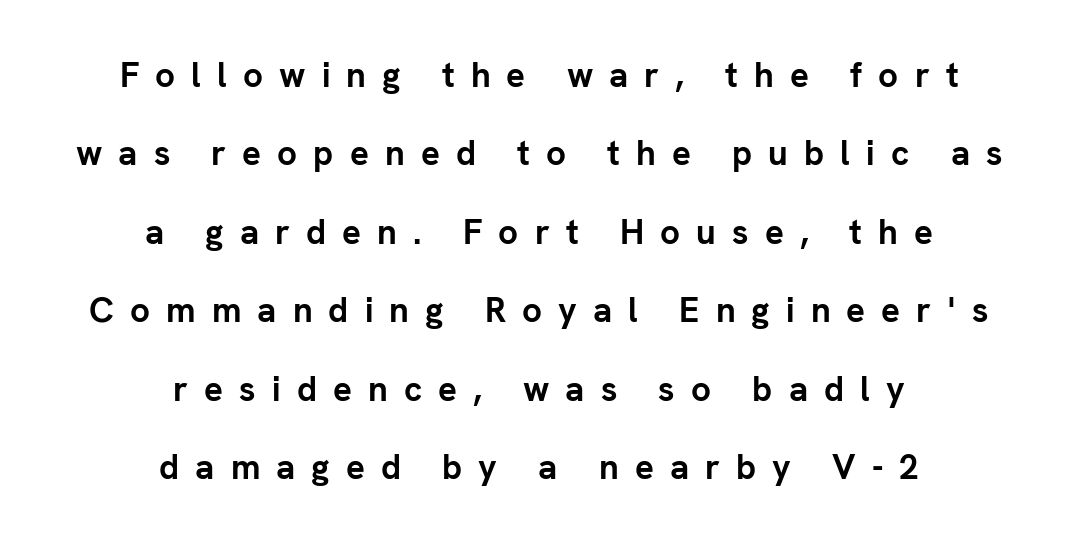
Q: Is the text bold? A: Yes.
Q: Is the text italic (slanted)? A: No, it is upright.
Q: Is the typeface a serif or a sans-serif typeface? A: Sans-serif.
Q: Is the text underlined? A: No.
Q: How is the paragraph aligned? A: Centered.
Q: Is the spacing between letters normal or unusually wide? A: Unusually wide.
Q: Is the spacing between lines tight, normal or loose? A: Loose.
Q: Width (condensed, normal, or wide)? A: Normal.
Q: Stroke contrast? A: Low.
Q: x-height? A: Medium.
Q: Monospaced? A: No.
